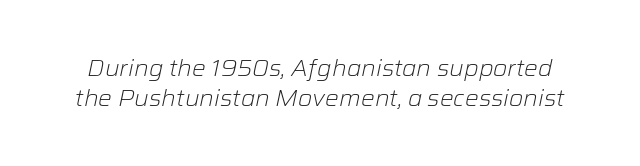
Honestly, the row spacing looks completely unremarkable. No extra ink here — the face is not bold. Decoration check: the copy has no underline. The passage shown leans; its letterforms are oblique.
